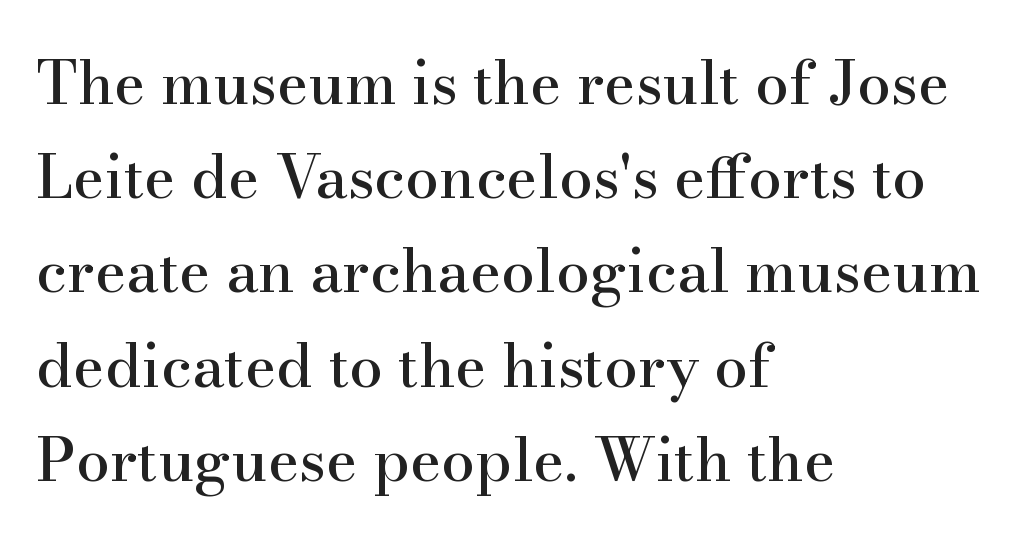
Q: Is the text italic (slanted)? A: No, it is upright.
Q: Is the typeface a serif or a sans-serif typeface? A: Serif.
Q: Is the text underlined? A: No.
Q: How is the paragraph aligned? A: Left-aligned.
Q: Is the spacing between letters normal or unusually wide? A: Normal.
Q: Is the spacing between lines tight, normal or loose? A: Normal.
Q: Width (condensed, normal, or wide)? A: Normal.
Q: Stroke contrast? A: High.
Q: x-height? A: Small.
Q: Monospaced? A: No.
